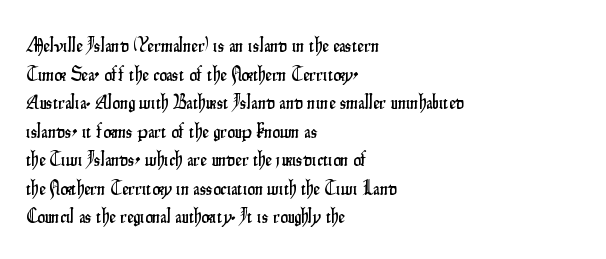
The image shows 21 px text type, upright; set left-aligned, normal line spacing (1.36x), normal letter spacing, not underlined.
